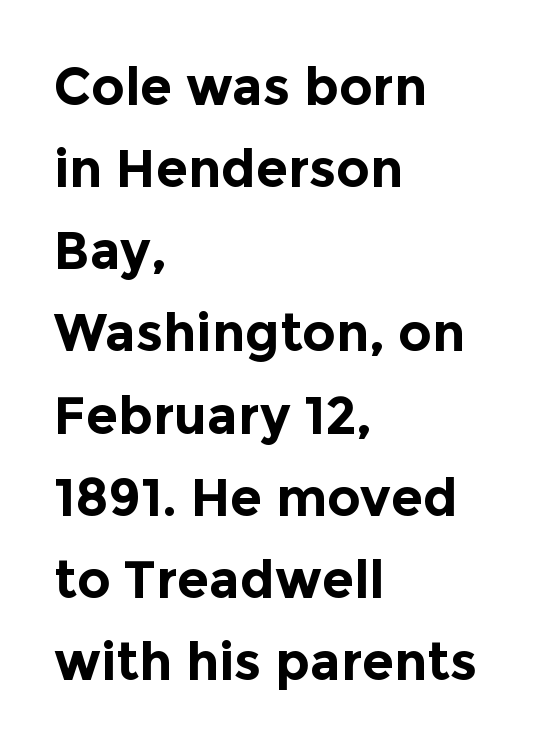
{"serif": "no", "italic": "no", "bold": "yes", "weight": "bold", "width": "normal", "x_height": "medium", "monospaced": "no", "underline": "no", "align": "left", "line_spacing": "normal", "line_spacing_ratio": 1.58, "letter_spacing": "normal", "letter_spacing_em": 0.0, "glyph_px": 52}
